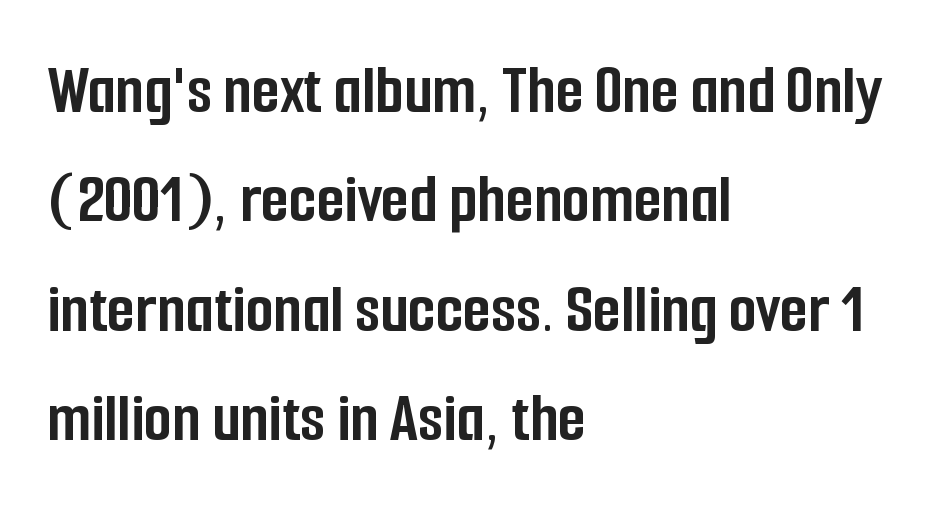
Q: Is the text bold? A: Yes.
Q: Is the text italic (slanted)? A: No, it is upright.
Q: Is the typeface a serif or a sans-serif typeface? A: Sans-serif.
Q: Is the text underlined? A: No.
Q: How is the paragraph aligned? A: Left-aligned.
Q: Is the spacing between letters normal or unusually wide? A: Normal.
Q: Is the spacing between lines tight, normal or loose? A: Normal.
Q: Width (condensed, normal, or wide)? A: Condensed.
Q: Stroke contrast? A: Low.
Q: x-height? A: Medium.
Q: Monospaced? A: No.
